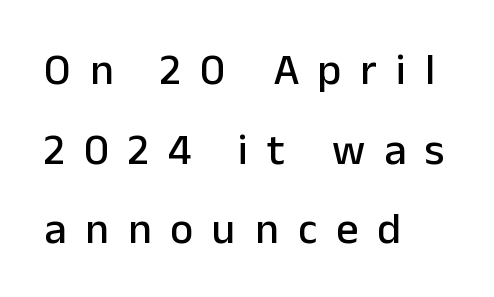
The image shows 44 px sans-serif type, upright; set left-aligned, line spacing 1.81x, unusually wide letter spacing (+0.43 em), not underlined; low stroke contrast and a medium x-height.
